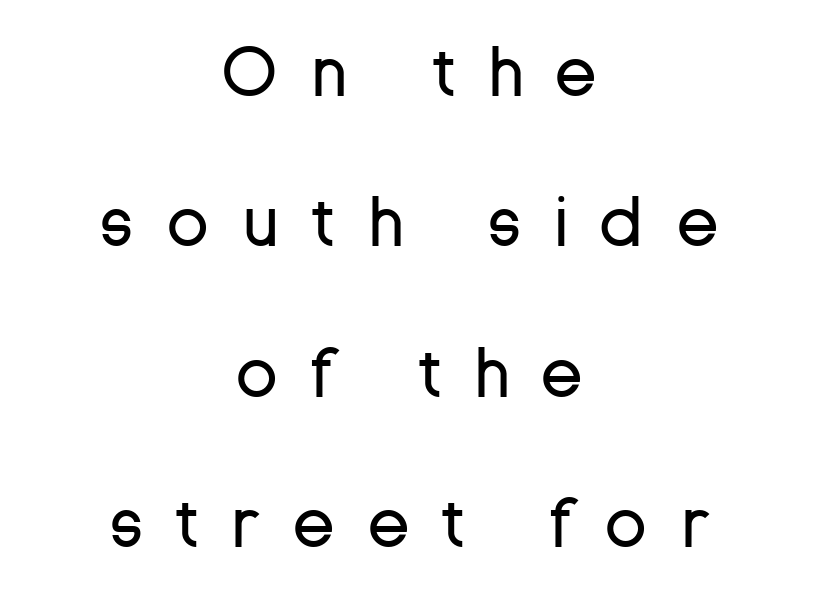
Horizontally, the lines are justified to the midpoint only. The specimen reads as upright at a glance. Do the characters align in a grid? No, the font is proportional. Unmarked baselines from the first word to the last. The type is letterspaced generously, with wide tracking. The vertical gap from one line to the next is large.
